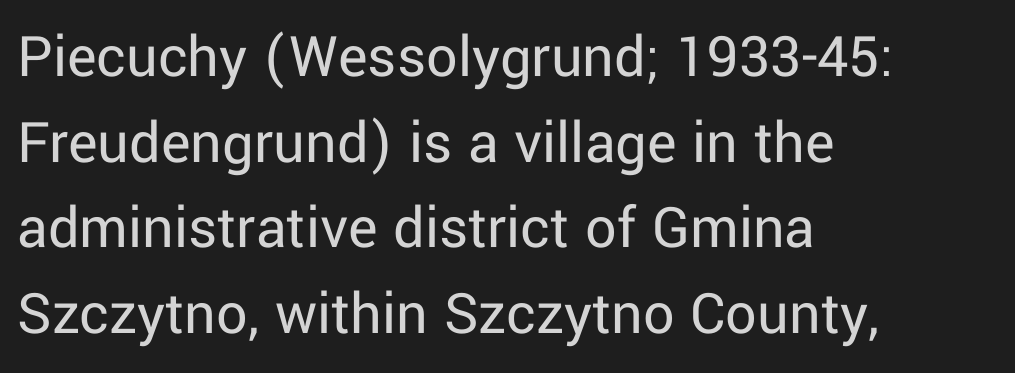
{"serif": "no", "italic": "no", "bold": "no", "weight": "regular", "width": "normal", "stroke_contrast": "low", "x_height": "medium", "monospaced": "no", "underline": "no", "align": "left", "line_spacing": "normal", "line_spacing_ratio": 1.38, "letter_spacing": "normal", "letter_spacing_em": 0.0, "glyph_px": 62}
